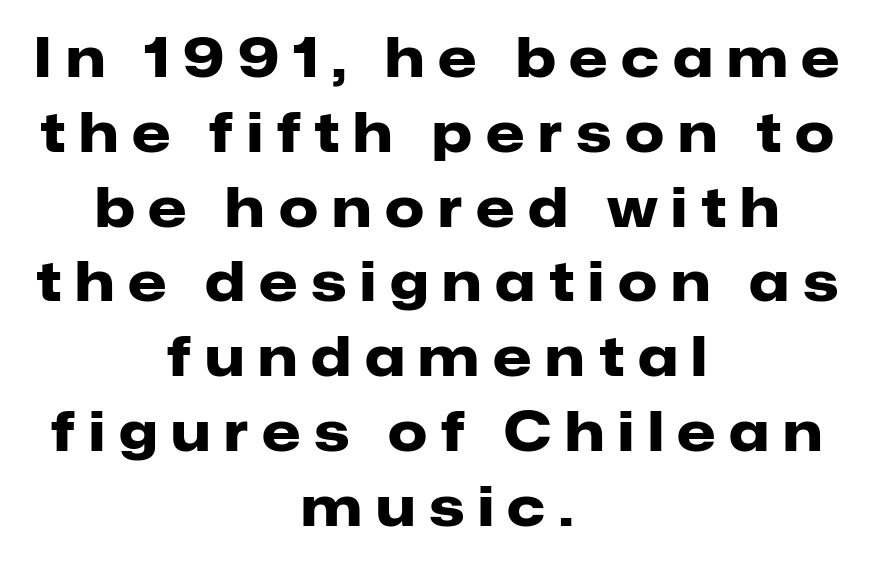
Q: Is the text bold? A: Yes.
Q: Is the text italic (slanted)? A: No, it is upright.
Q: Is the typeface a serif or a sans-serif typeface? A: Sans-serif.
Q: Is the text underlined? A: No.
Q: How is the paragraph aligned? A: Centered.
Q: Is the spacing between letters normal or unusually wide? A: Unusually wide.
Q: Is the spacing between lines tight, normal or loose? A: Normal.
Q: Width (condensed, normal, or wide)? A: Normal.
Q: Stroke contrast? A: Low.
Q: x-height? A: Medium.
Q: Monospaced? A: No.
